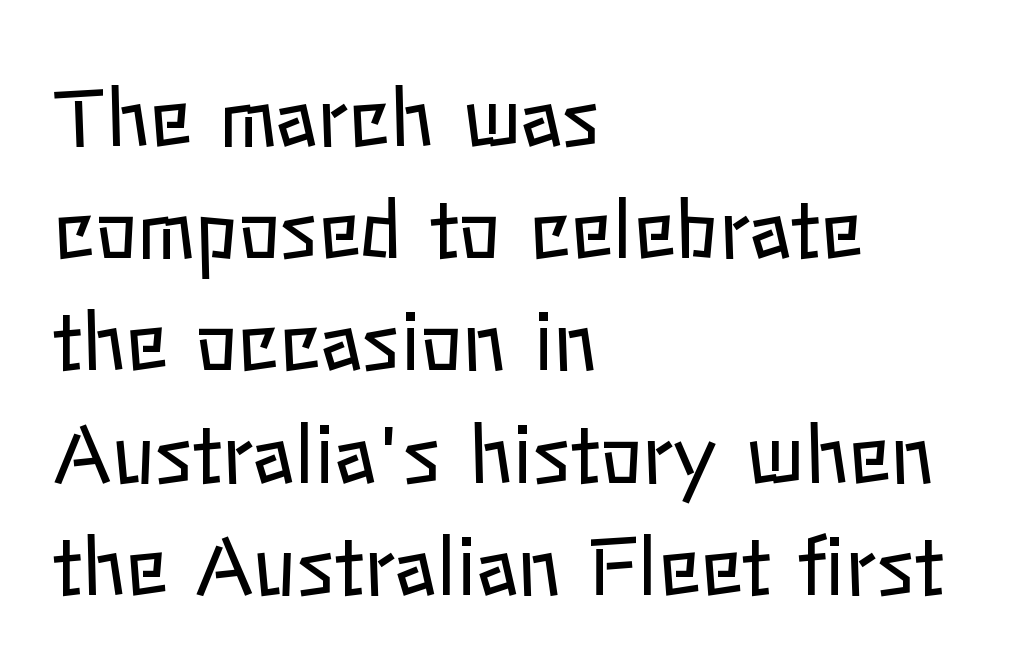
This rendering features lettering with no underline. If you drew a ruler down the left edge, every line would touch it. No heavy texture on the line: the type isn't bold. Do the characters align in a grid? No, the font is proportional. Style check: upright. Does extra space separate the letters? No, they use regular spacing.
